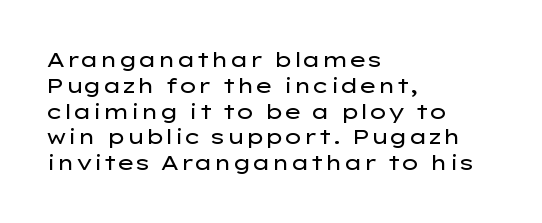
Q: Is the text bold? A: No.
Q: Is the text italic (slanted)? A: No, it is upright.
Q: Is the text underlined? A: No.
Q: How is the paragraph aligned? A: Left-aligned.
Q: Is the spacing between letters normal or unusually wide? A: Normal.
